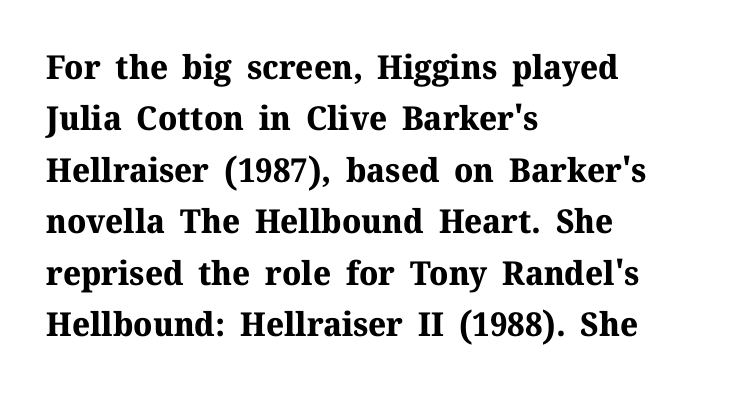
Q: Is the text bold? A: Yes.
Q: Is the text italic (slanted)? A: No, it is upright.
Q: Is the typeface a serif or a sans-serif typeface? A: Serif.
Q: Is the text underlined? A: No.
Q: How is the paragraph aligned? A: Left-aligned.
Q: Is the spacing between letters normal or unusually wide? A: Normal.
Q: Is the spacing between lines tight, normal or loose? A: Normal.
Q: Width (condensed, normal, or wide)? A: Normal.
Q: Stroke contrast? A: Medium.
Q: x-height? A: Medium.
Q: Monospaced? A: No.
